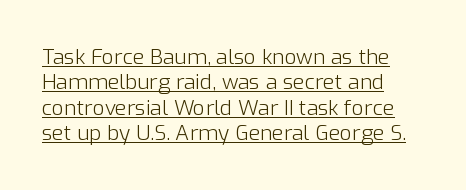
Q: Is the text bold? A: No.
Q: Is the text italic (slanted)? A: No, it is upright.
Q: Is the text underlined? A: Yes.
Q: How is the paragraph aligned? A: Left-aligned.
Q: Is the spacing between letters normal or unusually wide? A: Normal.
